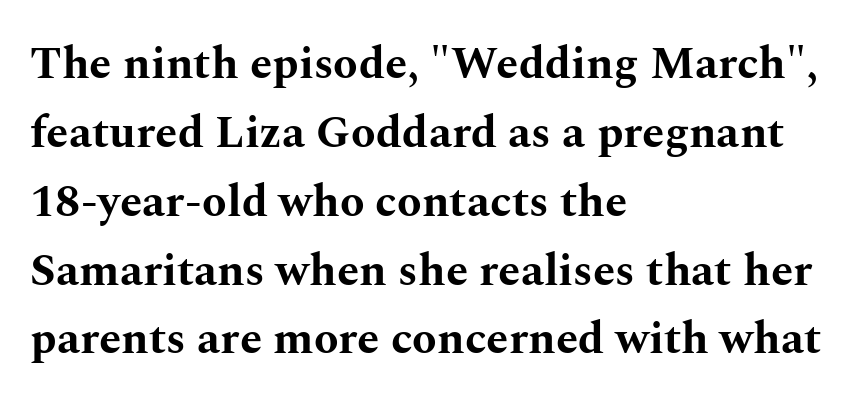
{"serif": "yes", "italic": "no", "bold": "yes", "weight": "bold", "width": "wide", "stroke_contrast": "medium", "x_height": "medium", "monospaced": "no", "underline": "no", "align": "left", "line_spacing": "normal", "line_spacing_ratio": 1.53, "letter_spacing": "normal", "letter_spacing_em": 0.0, "glyph_px": 45}
